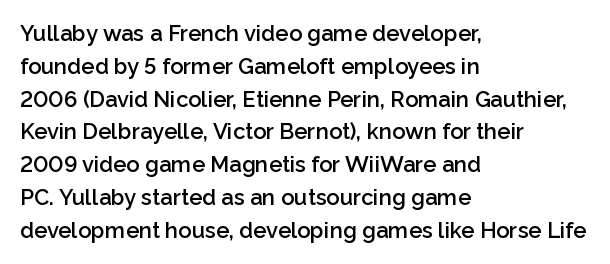
{"italic": "no", "bold": "semi", "underline": "no", "align": "left", "line_spacing": "normal", "line_spacing_ratio": 1.49, "letter_spacing": "normal", "letter_spacing_em": 0.0, "glyph_px": 22}
